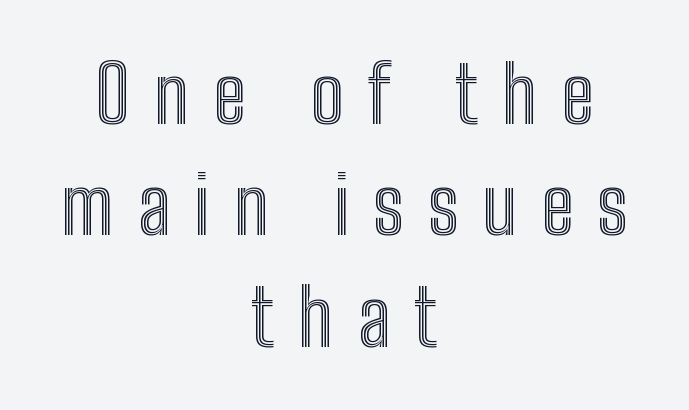
Honestly, the row spacing looks completely unremarkable. Horizontal alignment here is central, giving a formal, balanced look. Note the varied advance widths — an 'i' is clearly narrower than an 'm'. Do the letters lean? They stand straight. Descenders hang freely into open space. This rendering widens character spacing well past its baseline value.
